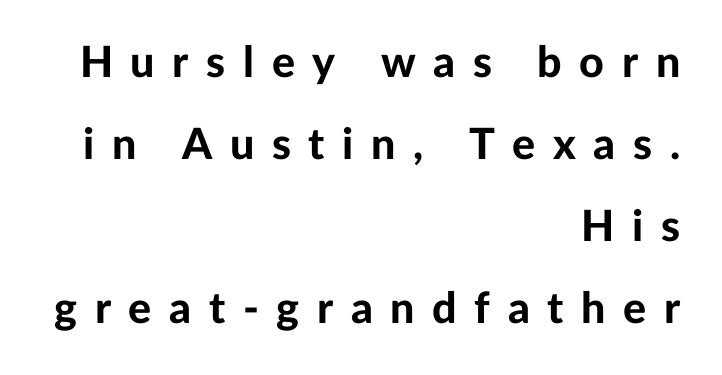
{"serif": "no", "italic": "no", "bold": "yes", "weight": "bold", "width": "normal", "stroke_contrast": "low", "x_height": "medium", "monospaced": "no", "underline": "no", "align": "right", "line_spacing": "loose", "line_spacing_ratio": 1.91, "letter_spacing": "wide", "letter_spacing_em": 0.41, "glyph_px": 43}
